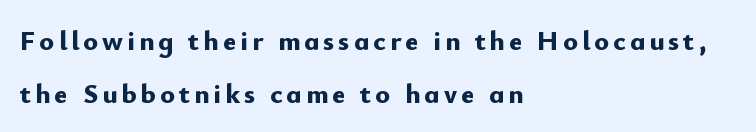
What kind of face is this? One without serifs — a sans. This sample is left-justified, so line endings fall wherever the words run out. Think of a printed novel: that variable character pitch is what you see here. The baseline area is clear. Italic: no, the glyphs are upright roman. These lines carry a lot of weight — the face is fully bold.
